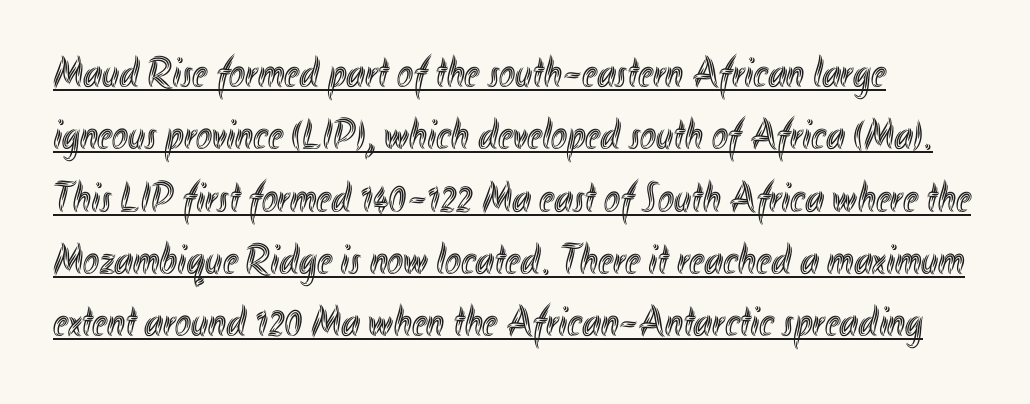
{"width": "condensed", "x_height": "small", "monospaced": "no", "underline": "yes", "line_spacing": "normal", "line_spacing_ratio": 1.45, "letter_spacing": "normal", "letter_spacing_em": 0.0, "glyph_px": 43}
